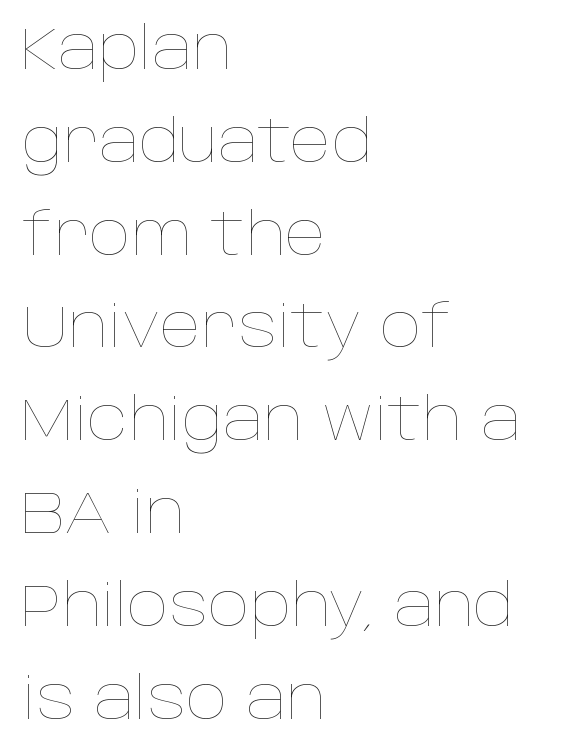
The image shows 58 px thin type, upright; set left-aligned, normal line spacing (1.6x), normal letter spacing, not underlined; low stroke contrast and a large x-height.
